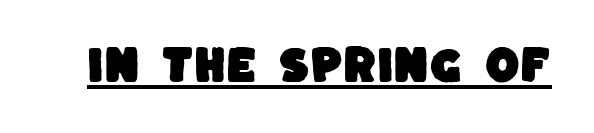
The image shows 40 px sans-serif type; set normal letter spacing, underlined; low stroke contrast and a large x-height.
